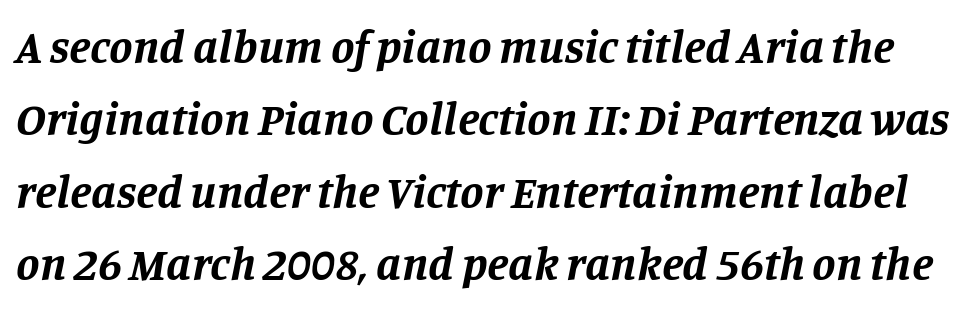
{"serif": "yes", "italic": "yes", "lean": "right", "slant_degrees": 11, "bold": "yes", "weight": "bold", "width": "normal", "stroke_contrast": "low", "x_height": "large", "monospaced": "no", "underline": "no", "line_spacing": "normal", "line_spacing_ratio": 1.54, "letter_spacing": "normal", "letter_spacing_em": 0.0, "glyph_px": 47}
